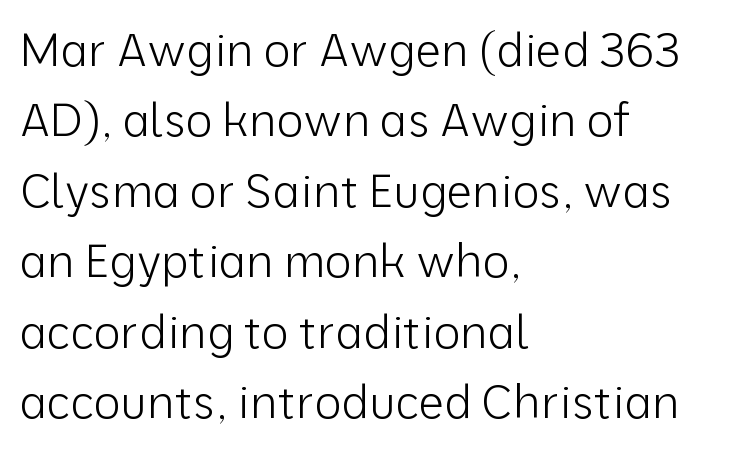
{"serif": "no", "italic": "no", "bold": "no", "weight": "light", "width": "normal", "stroke_contrast": "low", "x_height": "medium", "monospaced": "no", "underline": "no", "align": "left", "line_spacing": "normal", "line_spacing_ratio": 1.53, "letter_spacing": "normal", "letter_spacing_em": 0.0, "glyph_px": 46}
